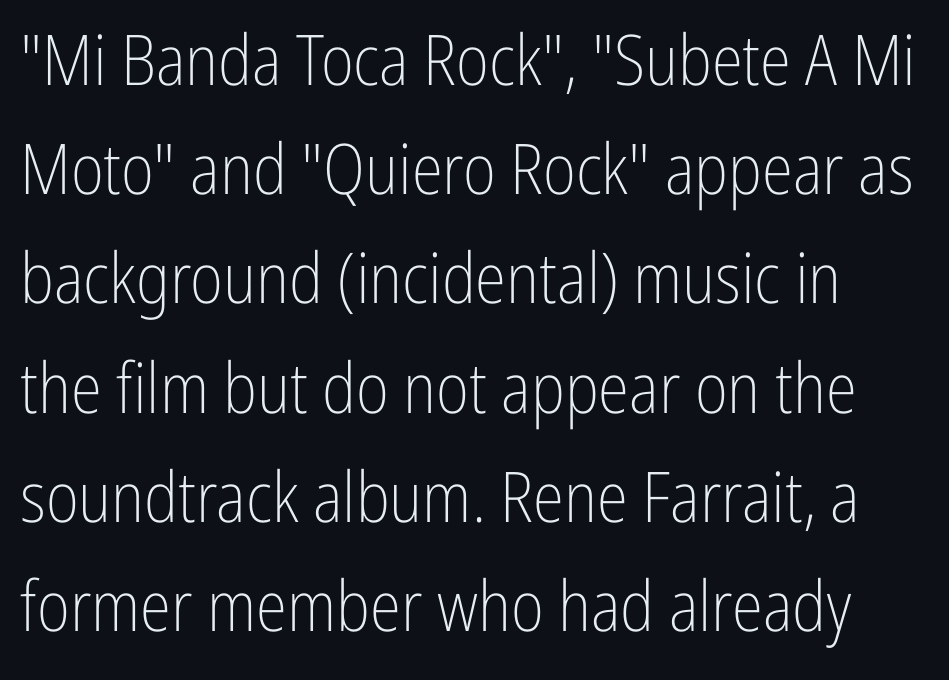
Is this a fixed-width face? No — the glyphs have proportional, varying widths. The axis of the letterforms is exactly vertical. Descenders are the only things crossing below the line. This rendering leaves character spacing at its baseline value. Typographically, this falls in the sans-serif category.
